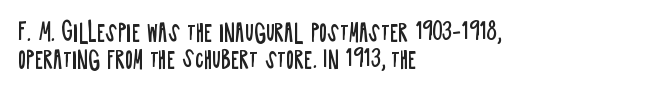
{"italic": "no", "bold": "no", "underline": "no", "align": "left", "line_spacing": "normal", "line_spacing_ratio": 1.25, "letter_spacing": "normal", "letter_spacing_em": 0.0, "glyph_px": 22}
